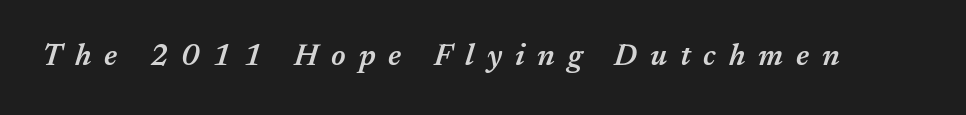
Q: Is the text bold? A: Semi-bold.
Q: Is the text italic (slanted)? A: Yes, it leans right by about 17 degrees.
Q: Is the text underlined? A: No.
Q: Is the spacing between letters normal or unusually wide? A: Unusually wide.
Q: Width (condensed, normal, or wide)? A: Normal.
Q: Stroke contrast? A: Medium.
Q: x-height? A: Medium.
Q: Monospaced? A: No.
